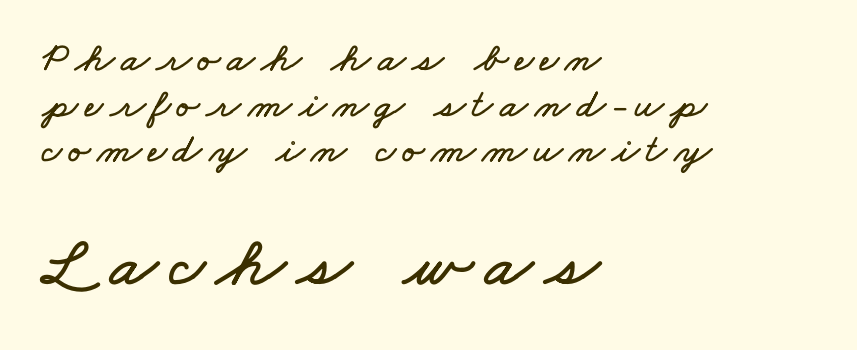
The image shows 71 px wide type; set left-aligned, tight line spacing (1.11x), not underlined; the second (bottom) block is 1.73x larger; low stroke contrast and a small x-height.
